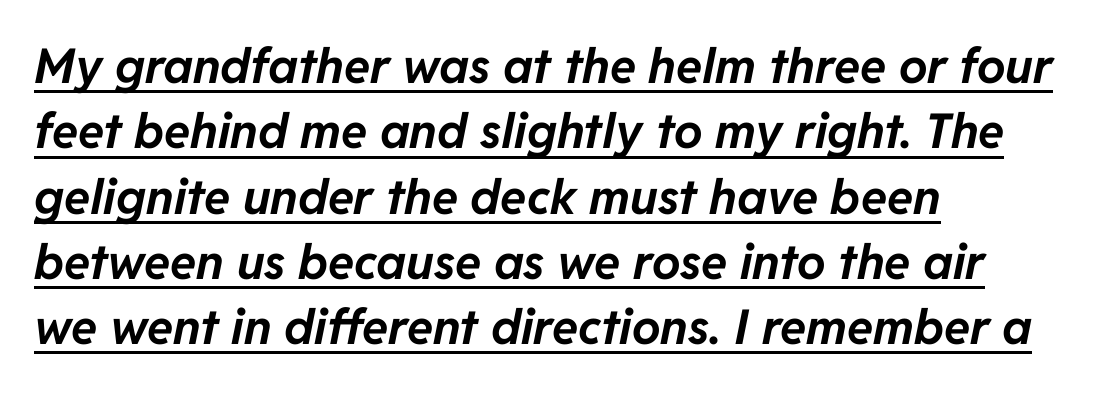
{"italic": "yes", "lean": "right", "slant_degrees": 11, "bold": "yes", "weight": "bold", "width": "normal", "stroke_contrast": "low", "x_height": "medium", "monospaced": "no", "underline": "yes", "align": "left", "line_spacing": "normal", "line_spacing_ratio": 1.36, "letter_spacing": "normal", "letter_spacing_em": 0.0, "glyph_px": 48}
